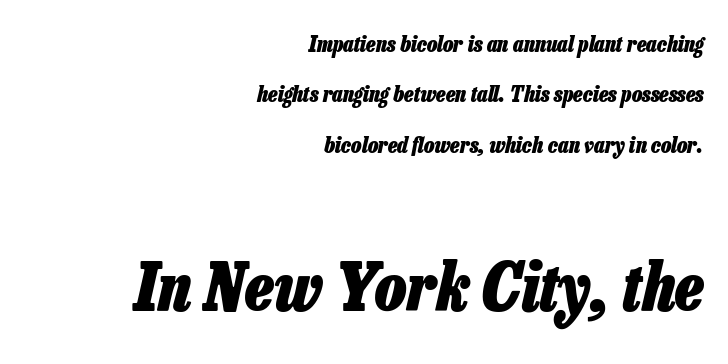
{"italic": "yes", "lean": "right", "slant_degrees": 13, "bold": "yes", "weight": "heavy", "width": "condensed", "stroke_contrast": "low", "x_height": "medium", "monospaced": "no", "underline": "no", "align": "right", "line_spacing": "loose", "line_spacing_ratio": 2.29, "letter_spacing": "normal", "letter_spacing_em": 0.0, "larger_block": "second", "size_ratio": 3.0, "glyph_px": 66}
